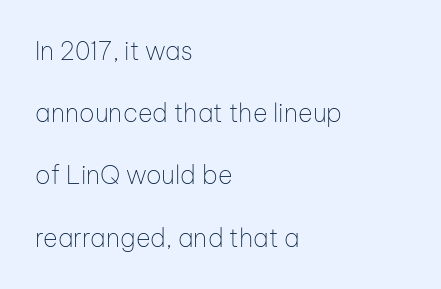
Q: Is the text bold? A: No.
Q: Is the text italic (slanted)? A: No, it is upright.
Q: Is the text underlined? A: No.
Q: How is the paragraph aligned? A: Left-aligned.
Q: Is the spacing between letters normal or unusually wide? A: Normal.
Q: Is the spacing between lines tight, normal or loose? A: Loose.
